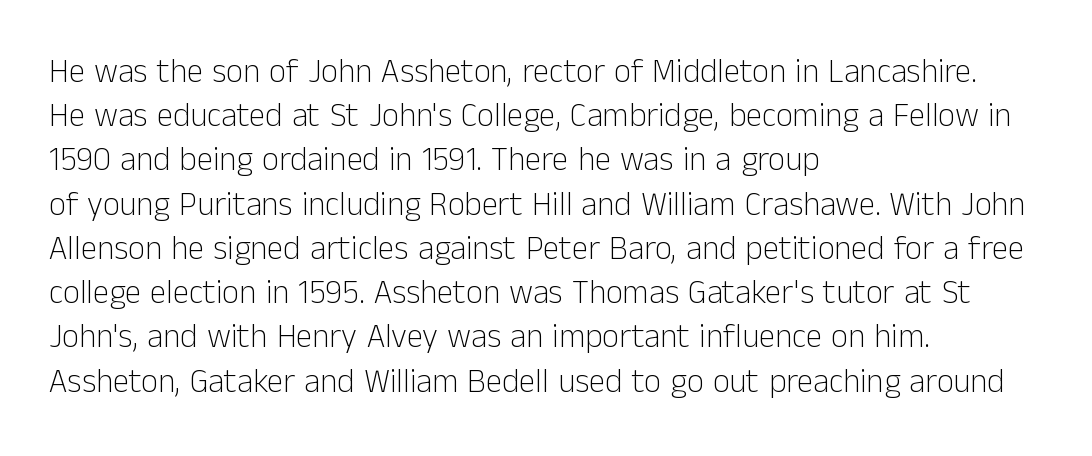
{"serif": "no", "italic": "no", "bold": "no", "weight": "light", "width": "normal", "stroke_contrast": "low", "x_height": "medium", "monospaced": "no", "underline": "no", "align": "left", "line_spacing": "normal", "line_spacing_ratio": 1.34, "letter_spacing": "normal", "letter_spacing_em": 0.0, "glyph_px": 33}
